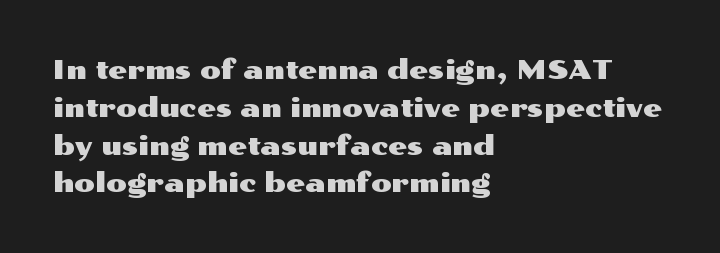
The ragged edge is on the right, which tells us the setting is flush left. Underline: absent. Does the leading feel generous? No, just average. The type is set solid horizontally, with unmodified tracking.
